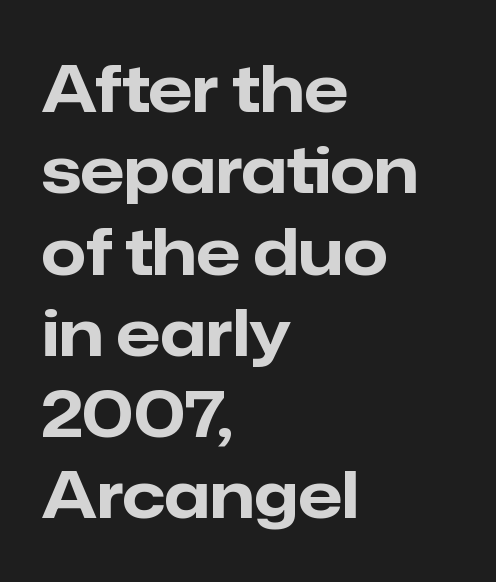
Q: Is the text bold? A: Yes.
Q: Is the text italic (slanted)? A: No, it is upright.
Q: Is the typeface a serif or a sans-serif typeface? A: Sans-serif.
Q: Is the text underlined? A: No.
Q: How is the paragraph aligned? A: Left-aligned.
Q: Is the spacing between letters normal or unusually wide? A: Normal.
Q: Is the spacing between lines tight, normal or loose? A: Normal.
Q: Width (condensed, normal, or wide)? A: Normal.
Q: Stroke contrast? A: Low.
Q: x-height? A: Medium.
Q: Monospaced? A: No.
